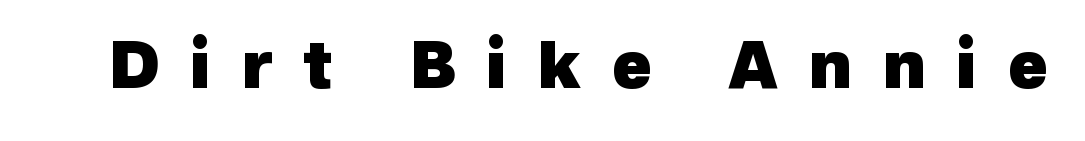
The foot of each line stays bare and open. Character widths vary here, with narrow letters taking less room than wide ones. A typesetter would call this heavily tracked-out type. The passage shown is emphatically bold. Type style note: lacks serifs.
